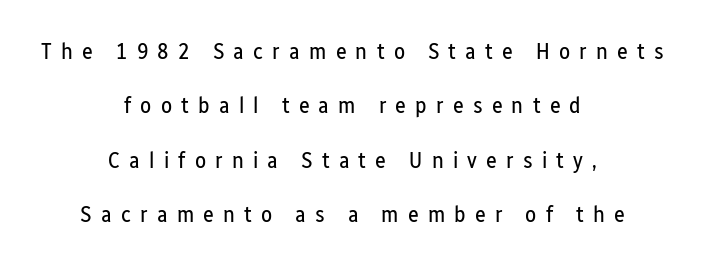
This sample trades compactness for vertical openness between lines. Tracking value appears strongly positive — letters spread wide. The lines in this sample share a center point and differ in where they start and stop. This is not heavy type; no bold has been used.
